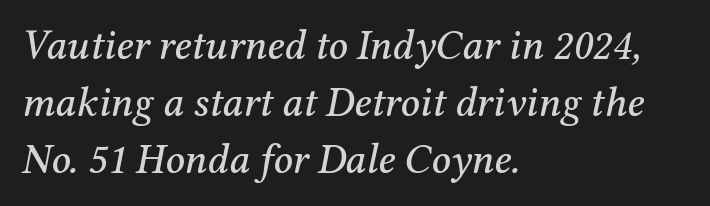
The image shows 42 px serif type, italic (leaning right); set left-aligned, normal line spacing (1.36x), normal letter spacing, not underlined; medium stroke contrast and a medium x-height.
